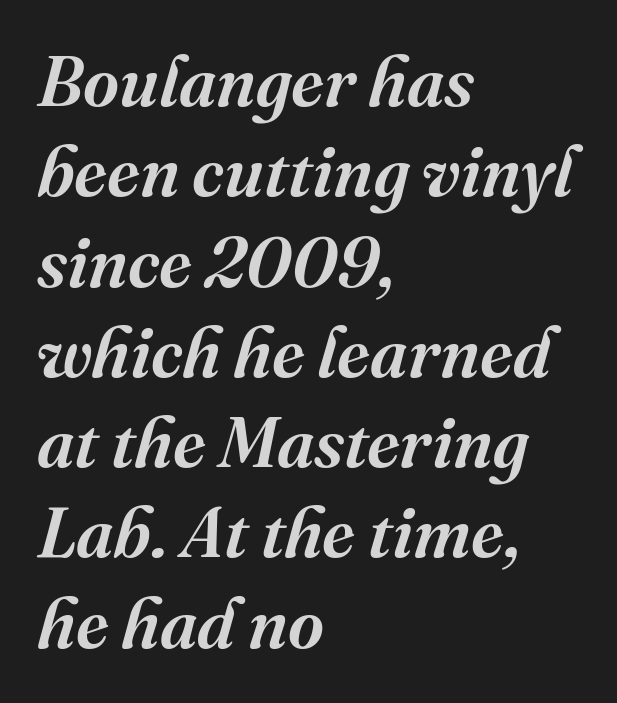
Spacing verdict: proportional, widths tailored to each character. What stands out about the letter spacing? Nothing — it is the standard amount. Posture: slanted. The vertical gap from one line to the next is medium. Any mark beneath the type? The region is blank. These lines stack with their left ends in a neat column.
